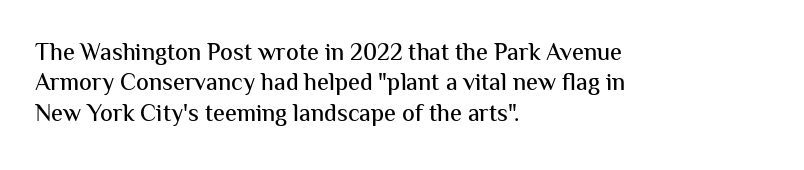
{"italic": "no", "underline": "no", "align": "left", "line_spacing": "normal", "line_spacing_ratio": 1.27, "letter_spacing": "normal", "letter_spacing_em": 0.0, "glyph_px": 24}
